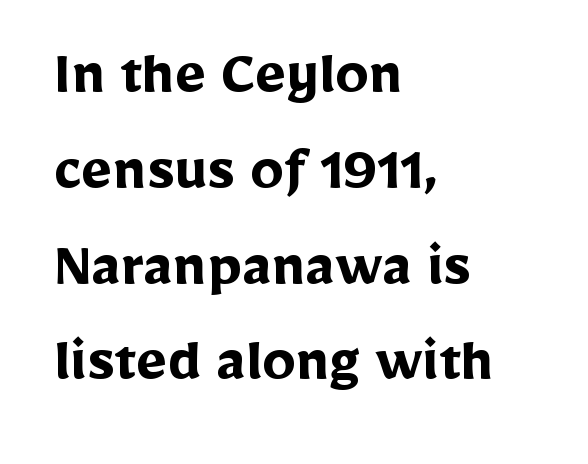
Q: Is the text bold? A: Yes.
Q: Is the text italic (slanted)? A: No, it is upright.
Q: Is the typeface a serif or a sans-serif typeface? A: Sans-serif.
Q: Is the text underlined? A: No.
Q: How is the paragraph aligned? A: Left-aligned.
Q: Is the spacing between letters normal or unusually wide? A: Normal.
Q: Is the spacing between lines tight, normal or loose? A: Normal.
Q: Width (condensed, normal, or wide)? A: Normal.
Q: Stroke contrast? A: Low.
Q: x-height? A: Medium.
Q: Monospaced? A: No.
